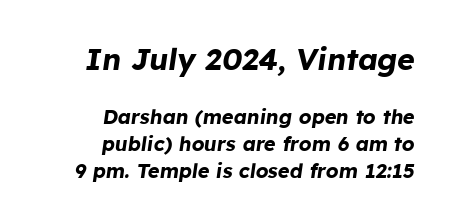
The lines in this sample share a right terminus and differ only in where they begin. Rows of type keep a routine distance in the vertical direction. The rendering uses a bold face; every stroke is thick and dark. Here the designer chose a conventional face with non-uniform glyph widths.
